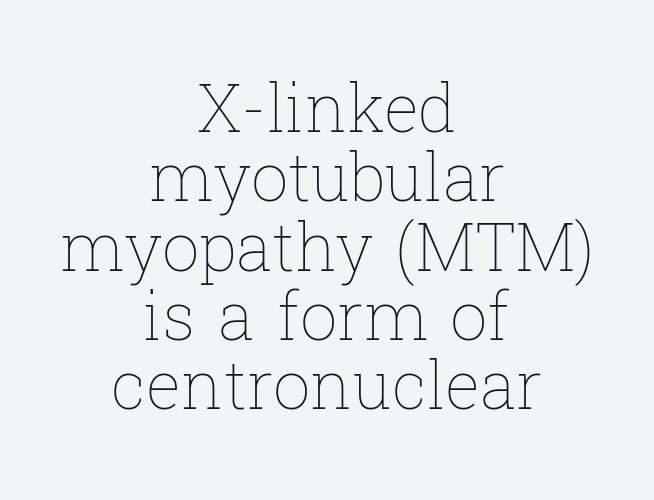
{"italic": "no", "bold": "no", "weight": "thin", "width": "normal", "stroke_contrast": "low", "x_height": "medium", "monospaced": "no", "underline": "no", "align": "center", "line_spacing": "tight", "line_spacing_ratio": 1.05, "letter_spacing": "normal", "letter_spacing_em": 0.0, "glyph_px": 66}
